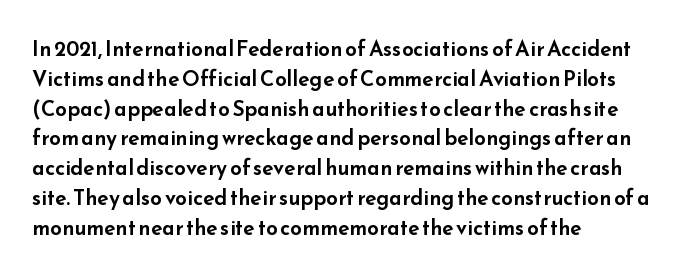
Which margin do the lines hug? The left one — the right edge is uneven. The letters stand upright; this is a roman face. Any mark beneath the type? The region is blank. The space between consecutive lines is moderate. No extra tracking has been applied to these lines.
